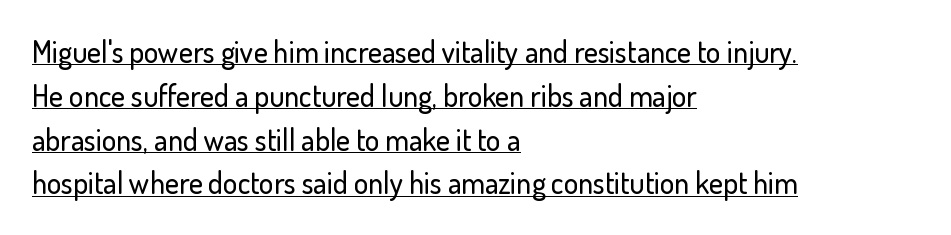
{"serif": "no", "italic": "no", "width": "normal", "stroke_contrast": "low", "x_height": "small", "monospaced": "no", "underline": "yes", "align": "left", "line_spacing": "normal", "line_spacing_ratio": 1.46, "letter_spacing": "normal", "letter_spacing_em": 0.0, "glyph_px": 30}
